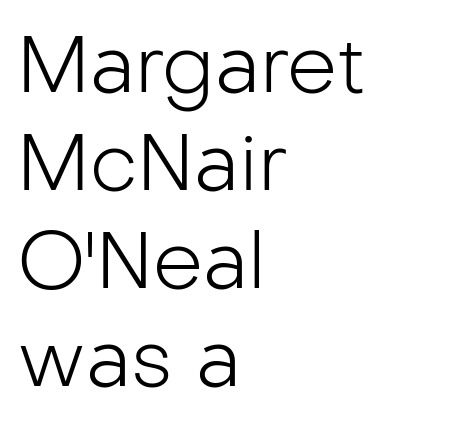
The image shows 79 px light sans-serif type, upright; set left-aligned, line spacing 1.24x, normal letter spacing, not underlined; low stroke contrast and a medium x-height.
